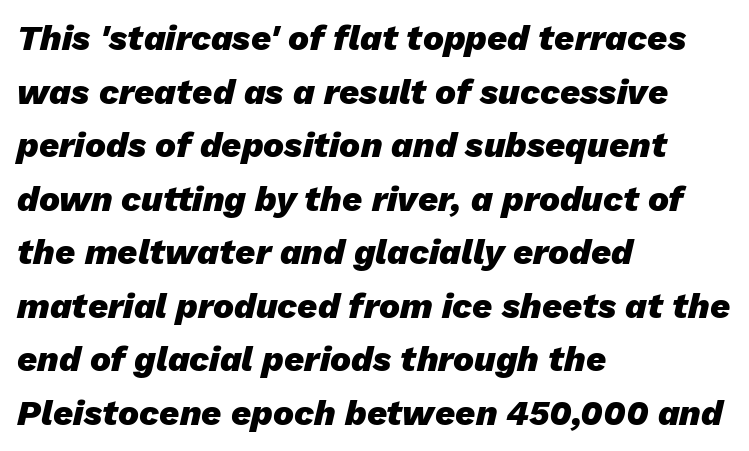
{"italic": "yes", "lean": "right", "slant_degrees": 13, "bold": "yes", "weight": "heavy", "width": "normal", "stroke_contrast": "low", "x_height": "medium", "monospaced": "no", "underline": "no", "align": "left", "line_spacing": "normal", "line_spacing_ratio": 1.53, "letter_spacing": "normal", "letter_spacing_em": 0.0, "glyph_px": 35}
